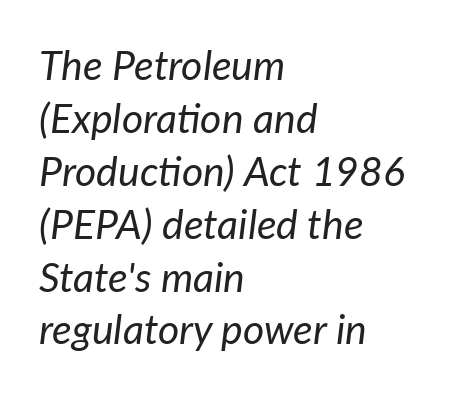
Looks like regular typesetting: each glyph gets only the width it needs. Which margin do the lines hug? The left one — the right edge is uneven. The lines sit at an ordinary, default distance from one another. A quiet, ordinary-to-light weight characterises the typeface. Plain, unruled lines of type. Standard letterfit; no display-style spreading of the glyphs.
